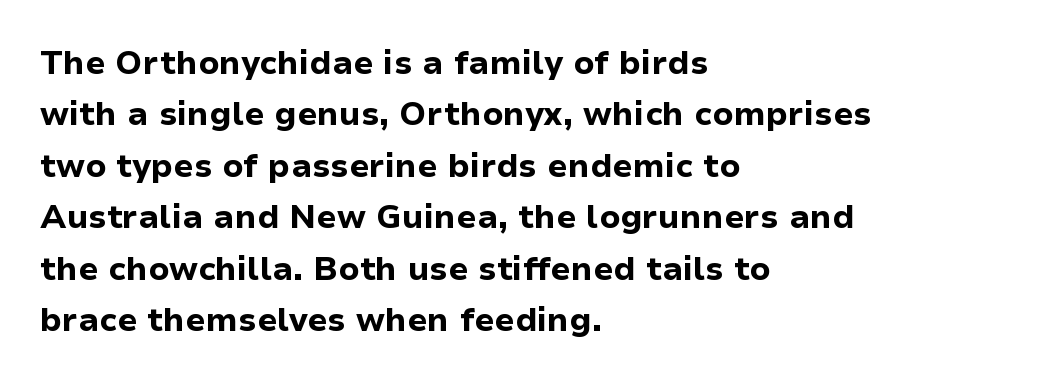
The specimen reads as upright at a glance. You can tell from the bare stems that sans-serif type was used. Successive baselines arrive at the customary interval. Words float on clear page, feet unadorned.
